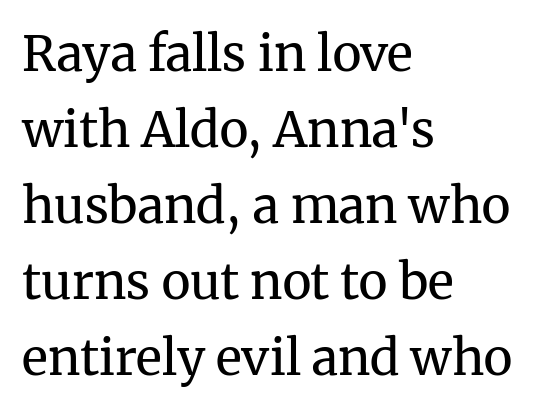
Q: Is the text bold? A: No.
Q: Is the text italic (slanted)? A: No, it is upright.
Q: Is the typeface a serif or a sans-serif typeface? A: Serif.
Q: Is the text underlined? A: No.
Q: How is the paragraph aligned? A: Left-aligned.
Q: Is the spacing between letters normal or unusually wide? A: Normal.
Q: Is the spacing between lines tight, normal or loose? A: Normal.
Q: Width (condensed, normal, or wide)? A: Normal.
Q: Stroke contrast? A: Medium.
Q: x-height? A: Medium.
Q: Monospaced? A: No.
